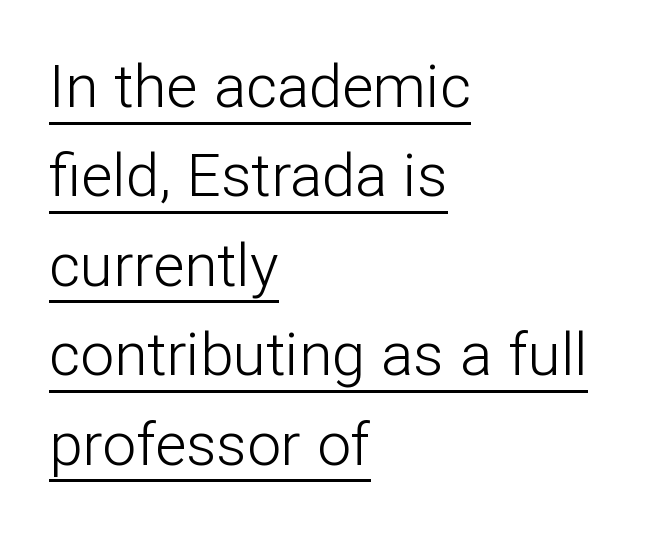
{"serif": "no", "italic": "no", "bold": "no", "weight": "light", "width": "normal", "stroke_contrast": "low", "x_height": "medium", "monospaced": "no", "underline": "yes", "align": "left", "line_spacing": "normal", "line_spacing_ratio": 1.49, "letter_spacing": "normal", "letter_spacing_em": 0.0, "glyph_px": 60}
